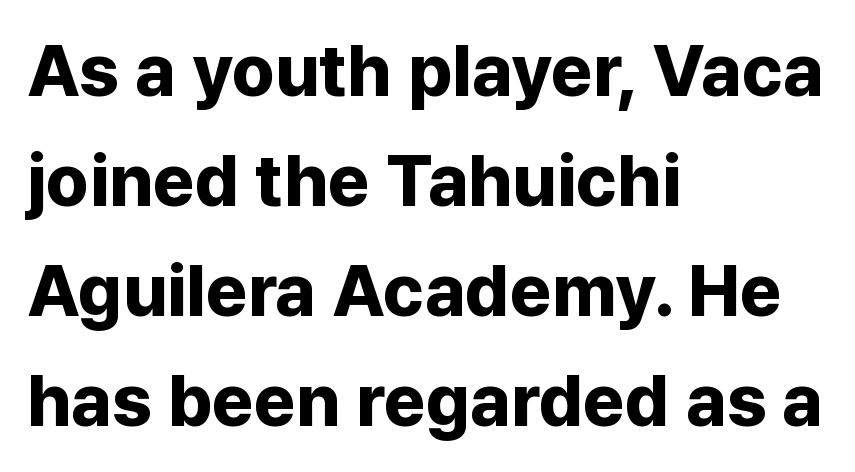
The image shows 72 px bold sans-serif type, upright; set left-aligned, normal line spacing (1.53x), normal letter spacing, not underlined; low stroke contrast and a medium x-height.
